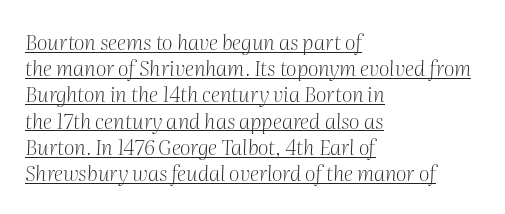
The image shows 21 px text type, italic (leaning right); set left-aligned, normal line spacing (1.25x), normal letter spacing, underlined.
